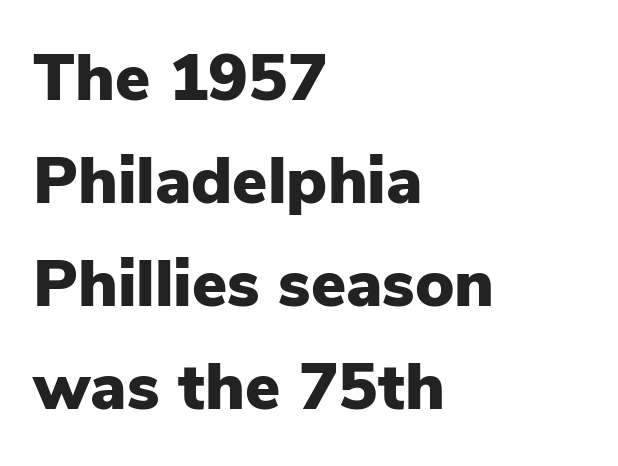
The image shows 66 px heavy sans-serif type, upright; set left-aligned, normal line spacing (1.56x), normal letter spacing, not underlined; low stroke contrast and a medium x-height.
